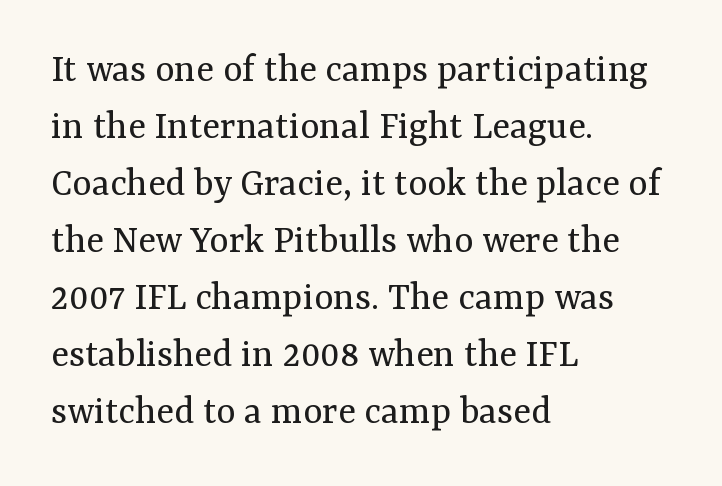
Q: Is the text bold? A: No.
Q: Is the text italic (slanted)? A: No, it is upright.
Q: Is the typeface a serif or a sans-serif typeface? A: Serif.
Q: Is the text underlined? A: No.
Q: How is the paragraph aligned? A: Left-aligned.
Q: Is the spacing between letters normal or unusually wide? A: Normal.
Q: Is the spacing between lines tight, normal or loose? A: Normal.
Q: Width (condensed, normal, or wide)? A: Normal.
Q: Stroke contrast? A: Medium.
Q: x-height? A: Medium.
Q: Monospaced? A: No.
